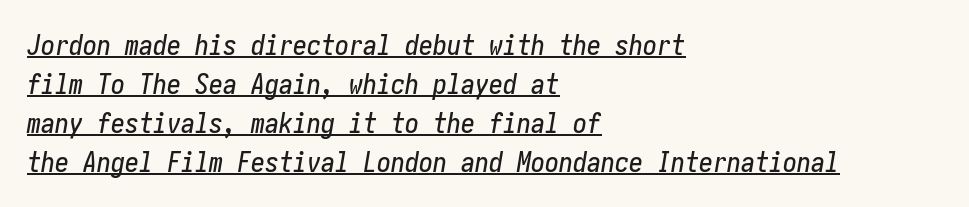
The face used here appears with an underline applied. You could call the tracking neutral — neither tight nor loose. Which margin do the lines hug? The left one — the right edge is uneven. The glyphs look as if they've been sheared to an angle. Honestly, the row spacing looks completely unremarkable.
